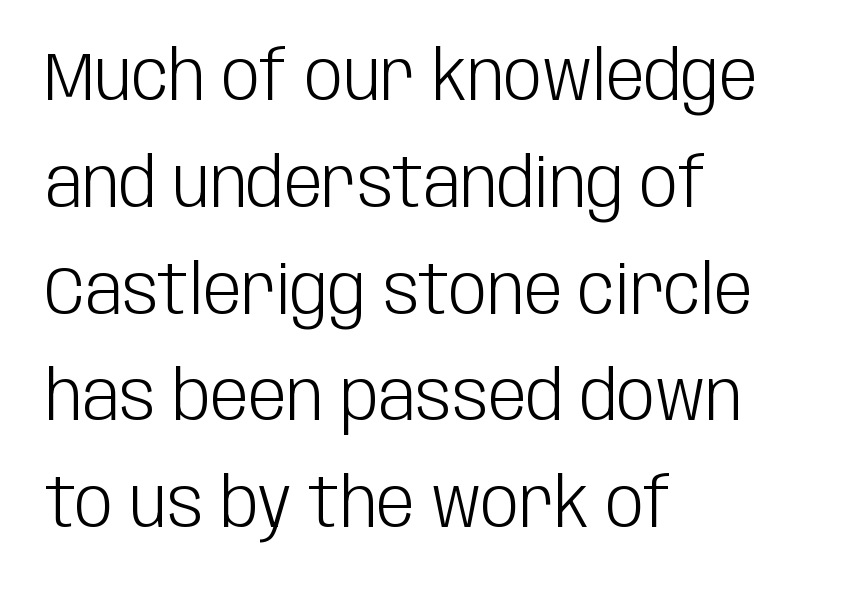
The image shows 68 px light, condensed sans-serif type, upright; set left-aligned, normal line spacing (1.57x), normal letter spacing, not underlined; low stroke contrast and a large x-height.
